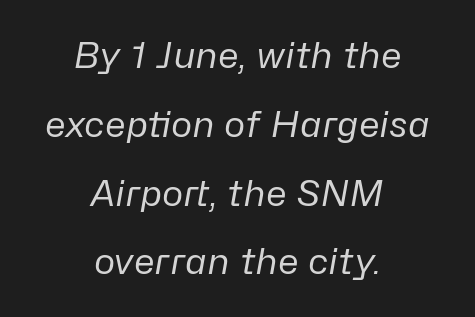
Q: Is the text bold? A: No.
Q: Is the text italic (slanted)? A: Yes, it leans right by about 10 degrees.
Q: Is the text underlined? A: No.
Q: How is the paragraph aligned? A: Centered.
Q: Is the spacing between letters normal or unusually wide? A: Normal.
Q: Is the spacing between lines tight, normal or loose? A: Loose.
Q: Width (condensed, normal, or wide)? A: Normal.
Q: Stroke contrast? A: Low.
Q: x-height? A: Medium.
Q: Monospaced? A: No.
